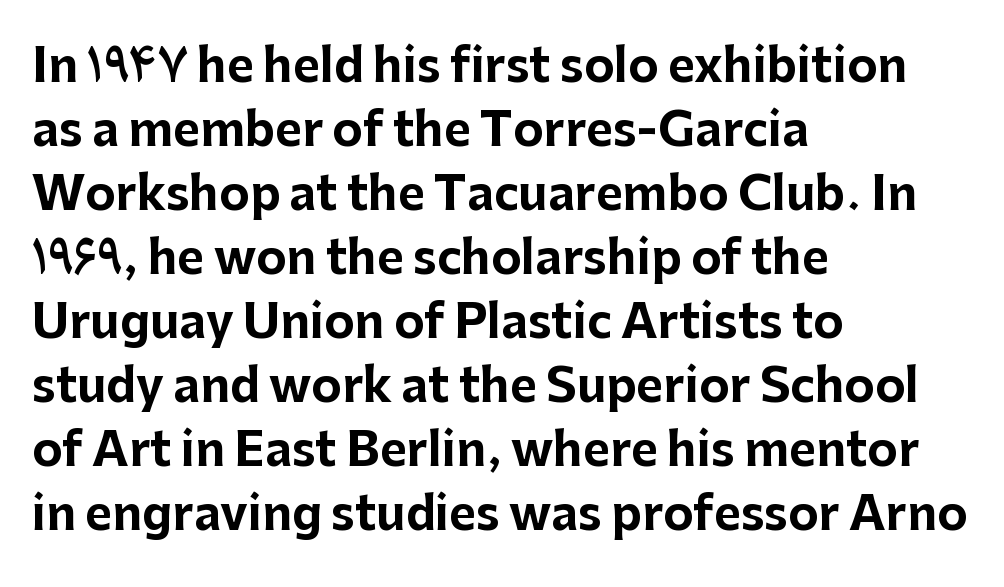
The image shows 46 px bold sans-serif type, upright; set left-aligned, normal line spacing (1.39x), normal letter spacing, not underlined; low stroke contrast and a medium x-height.
